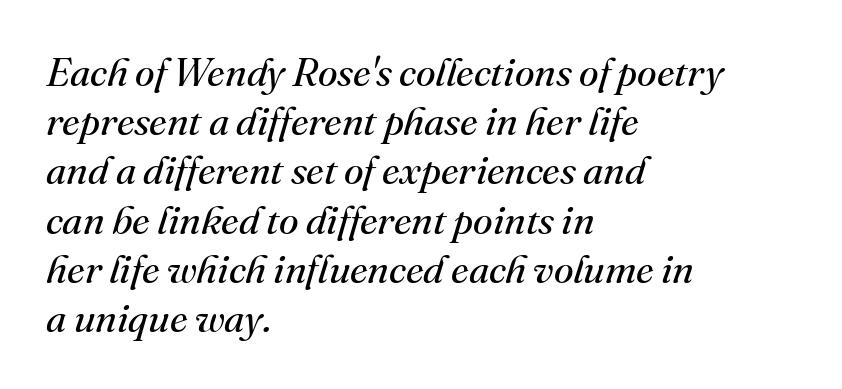
The image shows 40 px regular-weight serif type, italic (leaning right); set left-aligned, line spacing 1.23x, normal letter spacing, not underlined; medium stroke contrast and a small x-height.
